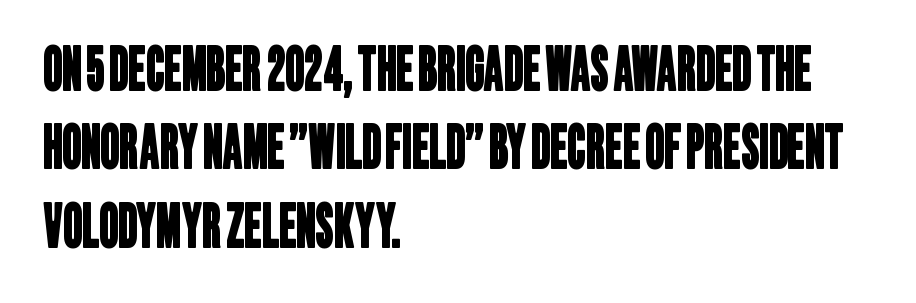
{"serif": "no", "width": "condensed", "stroke_contrast": "low", "x_height": "large", "monospaced": "no", "underline": "no", "align": "left", "line_spacing": "normal", "line_spacing_ratio": 1.33, "letter_spacing": "normal", "letter_spacing_em": 0.0, "glyph_px": 59}
